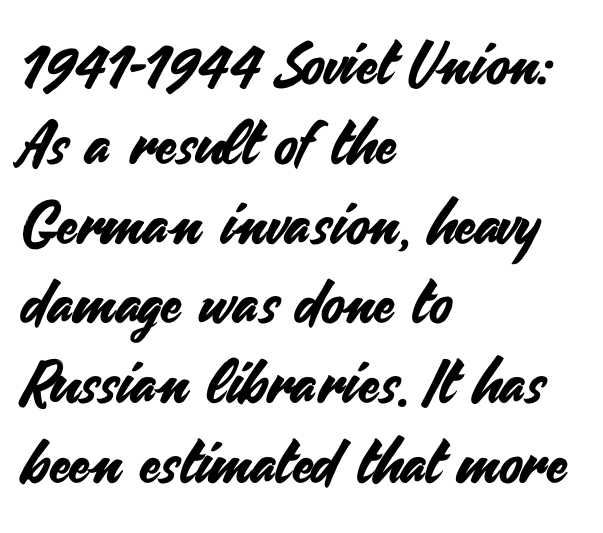
The image shows 60 px sans-serif type; set left-aligned, normal line spacing (1.33x), normal letter spacing, not underlined; medium stroke contrast and a small x-height.
